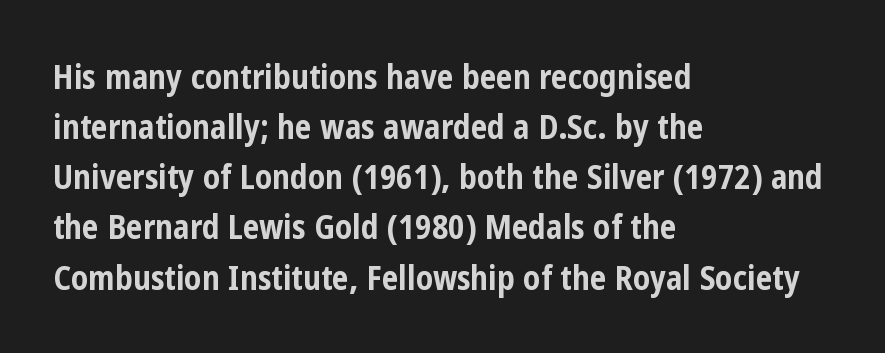
Weight check: bold — yes, fully. These lines were composed using upright roman letters. Anything drawn beneath the words? Only blank space. Regarding serifs, this sample does without them.
